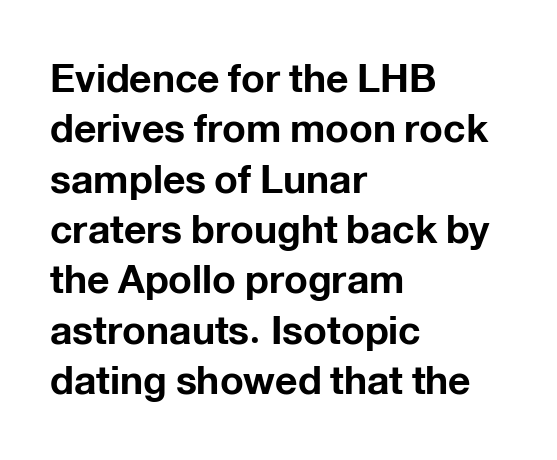
{"serif": "no", "italic": "no", "bold": "yes", "weight": "bold", "width": "normal", "stroke_contrast": "low", "x_height": "medium", "monospaced": "no", "underline": "no", "align": "left", "line_spacing": "normal", "line_spacing_ratio": 1.29, "letter_spacing": "normal", "letter_spacing_em": 0.0, "glyph_px": 39}
